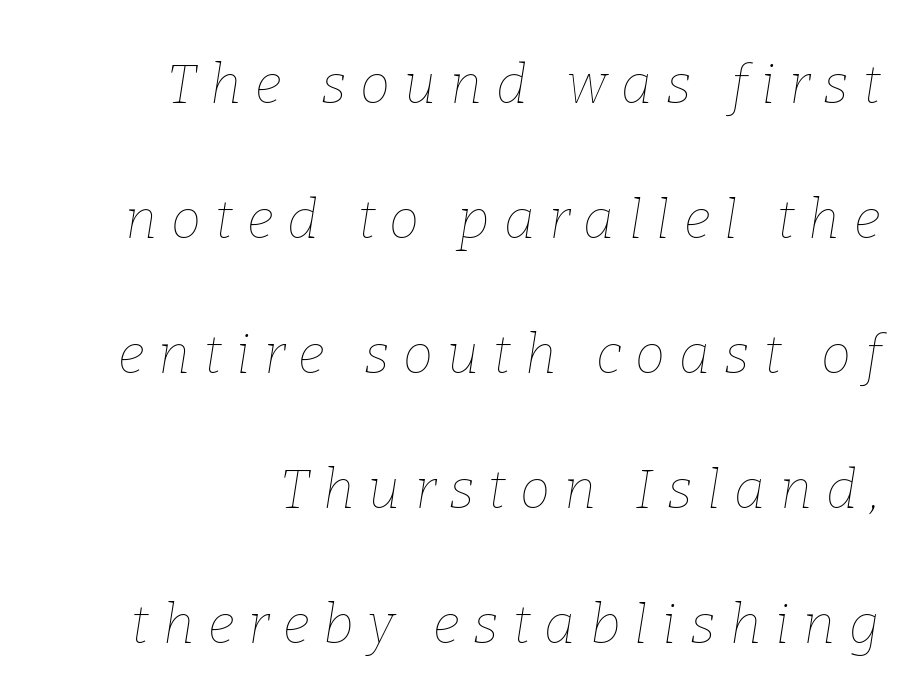
The image shows 54 px thin type, italic (leaning right); set right-aligned, loose line spacing (2.5x), unusually wide letter spacing (+0.26 em), not underlined; low stroke contrast and a medium x-height.
